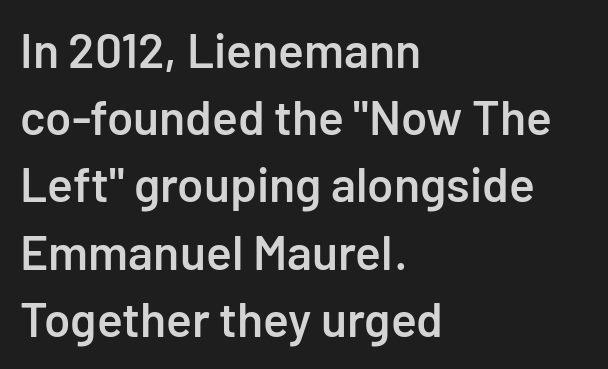
If you measured baseline to baseline, you'd find a middling distance. The type is set solid horizontally, with unmodified tracking. In terms of posture, this sample is upright. This sample has the flowing, uneven cadence of proportional lettering.
